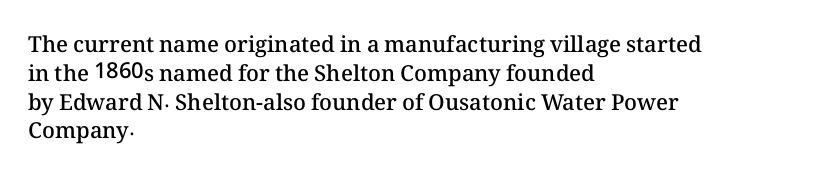
{"italic": "no", "bold": "semi", "underline": "no", "align": "left", "line_spacing": "normal", "line_spacing_ratio": 1.31, "letter_spacing": "normal", "letter_spacing_em": 0.0, "glyph_px": 22}
